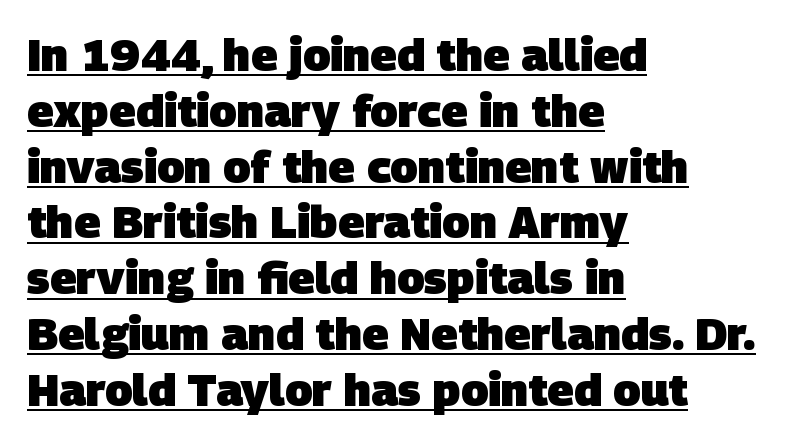
Typographic density is high because the face is bold. Varying glyph widths throughout — classic text-font behaviour. Caption: multi-line text, flush left, ragged right. The letters sit at their default tracking, neither squeezed nor spread. Examine the stroke ends and you'll find no serifs. Looks like someone drew a line under every word here.
